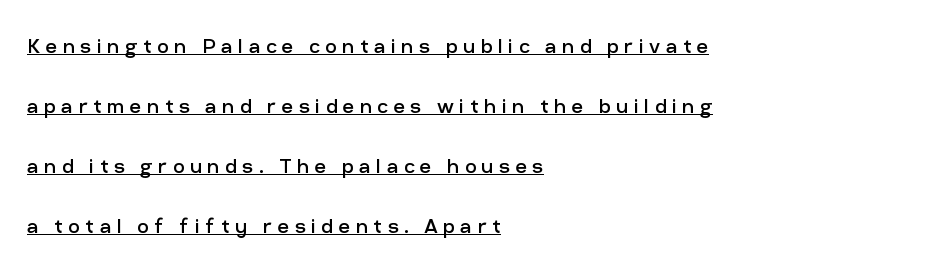
Q: Is the text bold? A: No.
Q: Is the text italic (slanted)? A: No, it is upright.
Q: Is the text underlined? A: Yes.
Q: How is the paragraph aligned? A: Left-aligned.
Q: Is the spacing between letters normal or unusually wide? A: Unusually wide.
Q: Is the spacing between lines tight, normal or loose? A: Loose.
